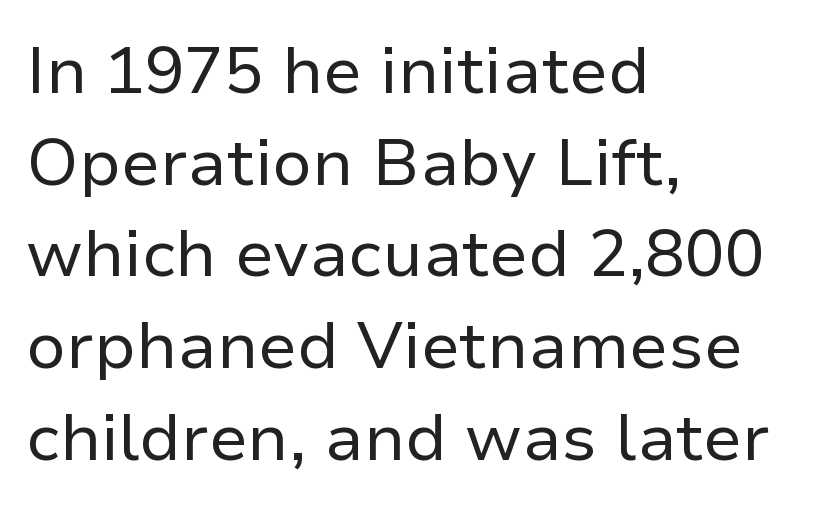
Q: Is the text bold? A: No.
Q: Is the text italic (slanted)? A: No, it is upright.
Q: Is the typeface a serif or a sans-serif typeface? A: Sans-serif.
Q: Is the text underlined? A: No.
Q: How is the paragraph aligned? A: Left-aligned.
Q: Is the spacing between letters normal or unusually wide? A: Normal.
Q: Is the spacing between lines tight, normal or loose? A: Normal.
Q: Width (condensed, normal, or wide)? A: Normal.
Q: Stroke contrast? A: Low.
Q: x-height? A: Medium.
Q: Monospaced? A: No.
